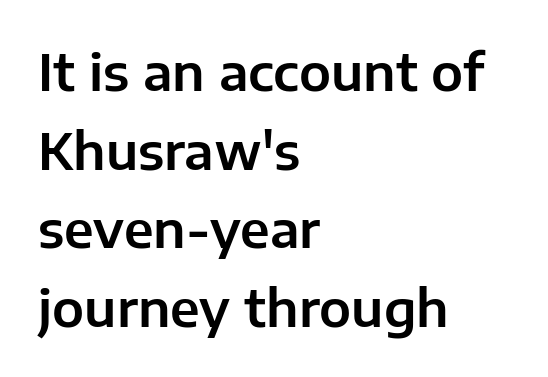
Beneath every word, the page is bare. Is there any slant? The stems are plumb. Look at the tracking — it's just the regular setting, nothing added. These lines are rendered in a variable-pitch font. Note: no serifs on the glyphs.
